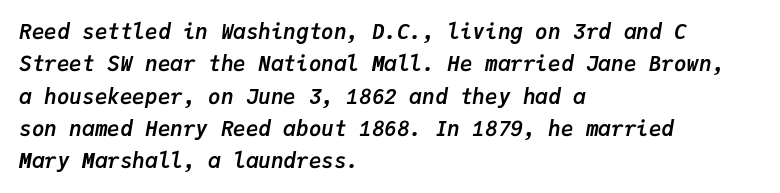
Q: Is the text bold? A: Yes.
Q: Is the text italic (slanted)? A: Yes, it leans right by about 9 degrees.
Q: Is the text underlined? A: No.
Q: How is the paragraph aligned? A: Left-aligned.
Q: Is the spacing between letters normal or unusually wide? A: Normal.
Q: Is the spacing between lines tight, normal or loose? A: Normal.
